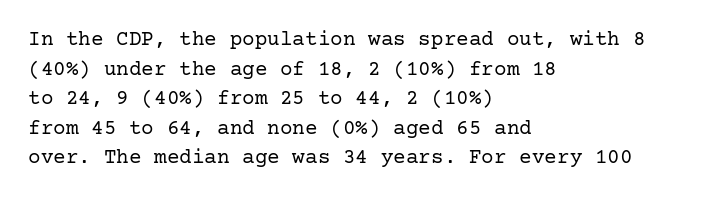
Q: Is the text bold? A: No.
Q: Is the text italic (slanted)? A: No, it is upright.
Q: Is the text underlined? A: No.
Q: How is the paragraph aligned? A: Left-aligned.
Q: Is the spacing between letters normal or unusually wide? A: Normal.
Q: Is the spacing between lines tight, normal or loose? A: Normal.
